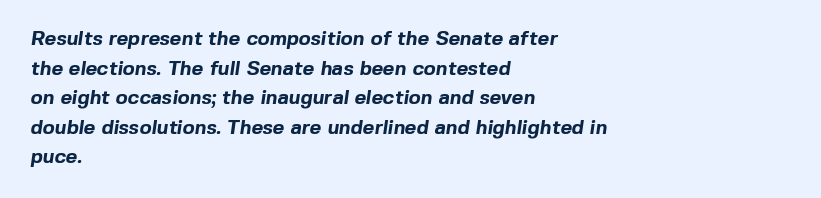
Q: Is the text bold? A: Yes.
Q: Is the text underlined? A: No.
Q: How is the paragraph aligned? A: Left-aligned.
Q: Is the spacing between letters normal or unusually wide? A: Normal.
Q: Is the spacing between lines tight, normal or loose? A: Normal.
